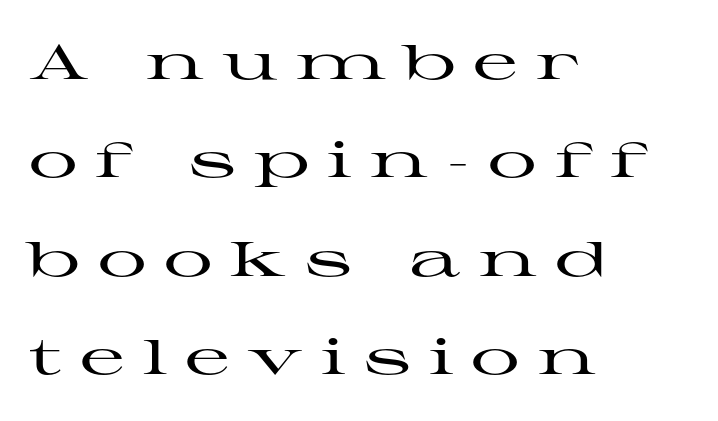
{"serif": "yes", "italic": "no", "width": "wide", "stroke_contrast": "high", "x_height": "medium", "monospaced": "no", "underline": "no", "align": "left", "line_spacing": "loose", "line_spacing_ratio": 2.01, "letter_spacing": "wide", "letter_spacing_em": 0.37, "glyph_px": 49}
